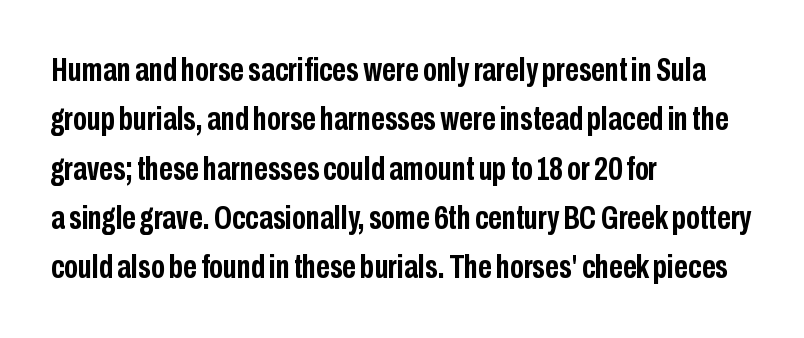
The image shows 34 px semibold, condensed sans-serif type, upright; set left-aligned, normal line spacing (1.45x), normal letter spacing, not underlined; low stroke contrast and a medium x-height.
